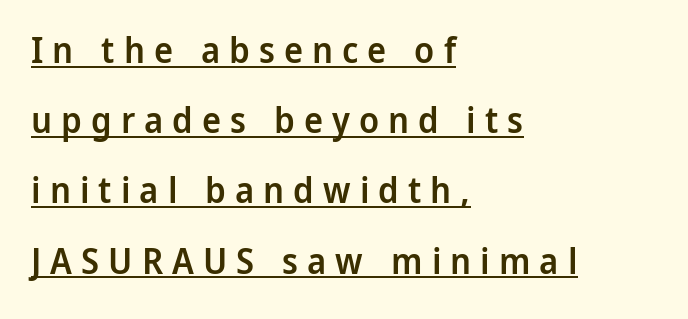
{"serif": "no", "italic": "no", "bold": "semi", "weight": "semibold", "width": "normal", "stroke_contrast": "low", "x_height": "medium", "monospaced": "no", "underline": "yes", "align": "left", "line_spacing": "loose", "line_spacing_ratio": 1.95, "letter_spacing": "wide", "letter_spacing_em": 0.25, "glyph_px": 36}
